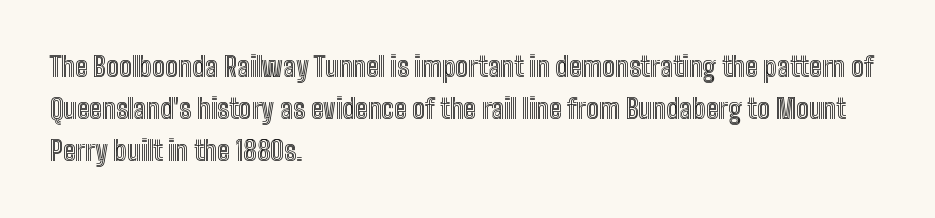
The image shows 27 px text type, upright; set left-aligned, normal line spacing (1.56x), normal letter spacing, not underlined.
